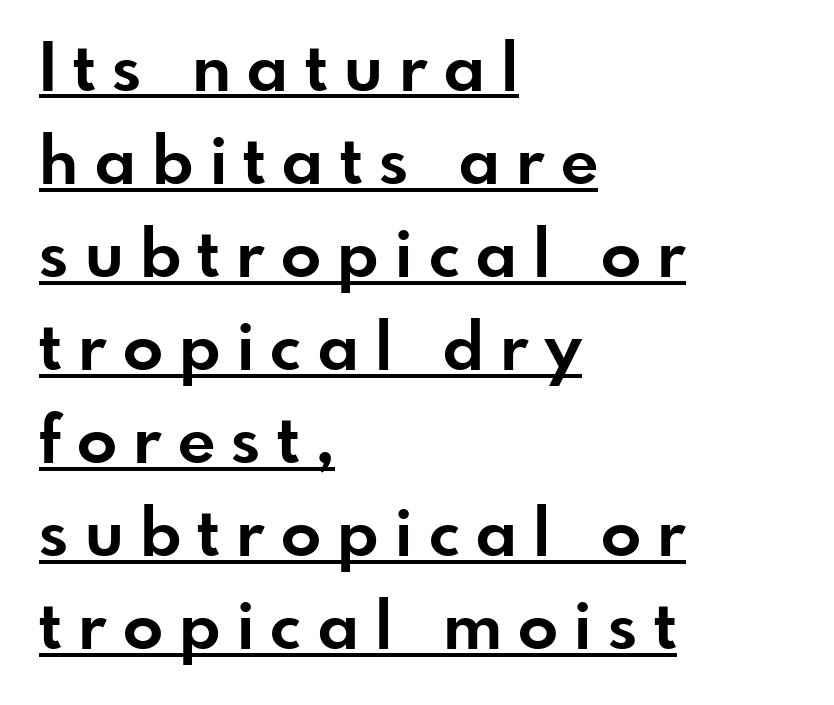
The image shows 66 px bold sans-serif type, upright; set left-aligned, normal line spacing (1.41x), unusually wide letter spacing (+0.25 em), underlined; low stroke contrast and a small x-height.
